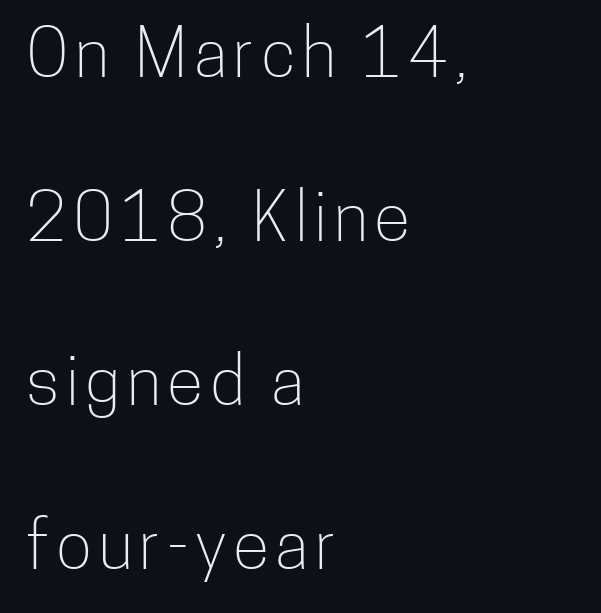
Q: Is the text bold? A: No.
Q: Is the text italic (slanted)? A: No, it is upright.
Q: Is the typeface a serif or a sans-serif typeface? A: Sans-serif.
Q: Is the text underlined? A: No.
Q: How is the paragraph aligned? A: Left-aligned.
Q: Is the spacing between lines tight, normal or loose? A: Loose.
Q: Width (condensed, normal, or wide)? A: Condensed.
Q: Stroke contrast? A: Low.
Q: x-height? A: Medium.
Q: Monospaced? A: No.
